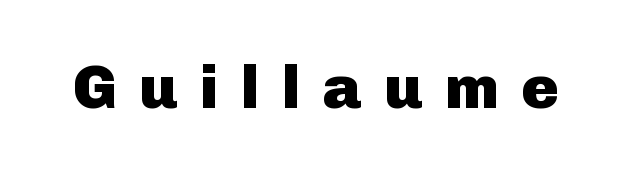
Q: Is the text bold? A: Yes.
Q: Is the text italic (slanted)? A: No, it is upright.
Q: Is the typeface a serif or a sans-serif typeface? A: Sans-serif.
Q: Is the text underlined? A: No.
Q: Is the spacing between letters normal or unusually wide? A: Unusually wide.
Q: Width (condensed, normal, or wide)? A: Normal.
Q: Stroke contrast? A: Low.
Q: x-height? A: Medium.
Q: Monospaced? A: No.
